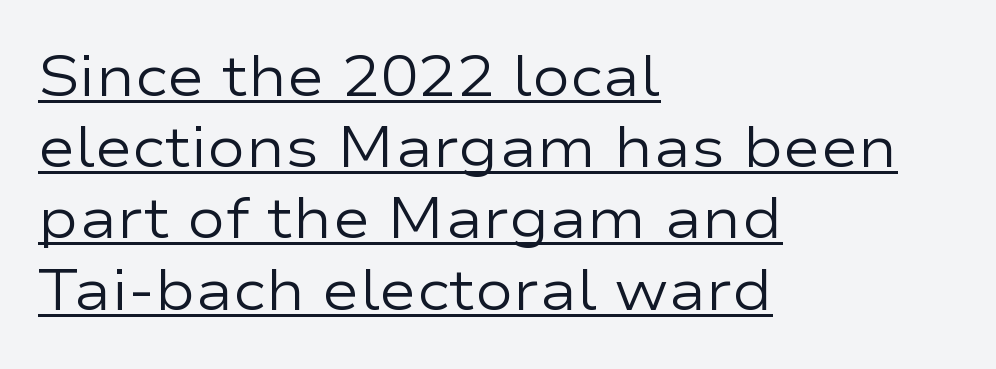
Tracking value appears to be zero — textbook default spacing. Check the space under the baseline: a stroke is drawn there. If you drew a ruler down the left edge, every line would touch it. The lettering holds an erect, upright posture throughout. Compared with typical paragraphs, the rows here are spaced about the same.
